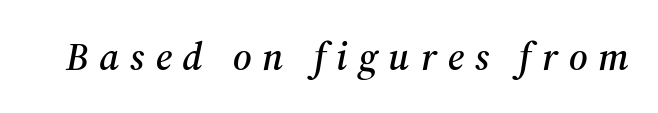
The image shows 39 px serif type, italic (leaning right); set unusually wide letter spacing (+0.28 em), not underlined; medium stroke contrast and a medium x-height.
